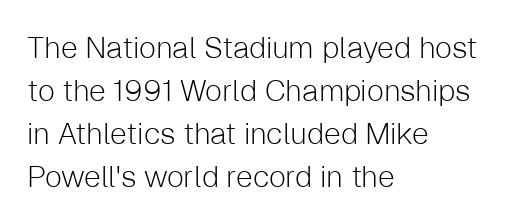
Q: Is the text bold? A: No.
Q: Is the text italic (slanted)? A: No, it is upright.
Q: Is the typeface a serif or a sans-serif typeface? A: Sans-serif.
Q: Is the text underlined? A: No.
Q: How is the paragraph aligned? A: Left-aligned.
Q: Is the spacing between letters normal or unusually wide? A: Normal.
Q: Is the spacing between lines tight, normal or loose? A: Normal.
Q: Width (condensed, normal, or wide)? A: Normal.
Q: Stroke contrast? A: Low.
Q: x-height? A: Medium.
Q: Monospaced? A: No.
